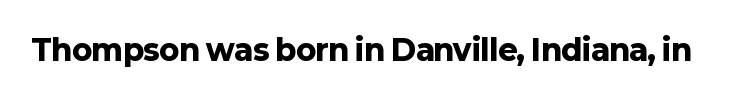
The letters stand upright; this is a roman face. The foot of each line stays bare and open. Tracking here is standard; glyphs follow each other at the usual distance. You can tell from the bare stems that sans-serif type was used. The characters look thick and weighty, a clear bold. Proportional: the letters do not fall into vertical columns.
